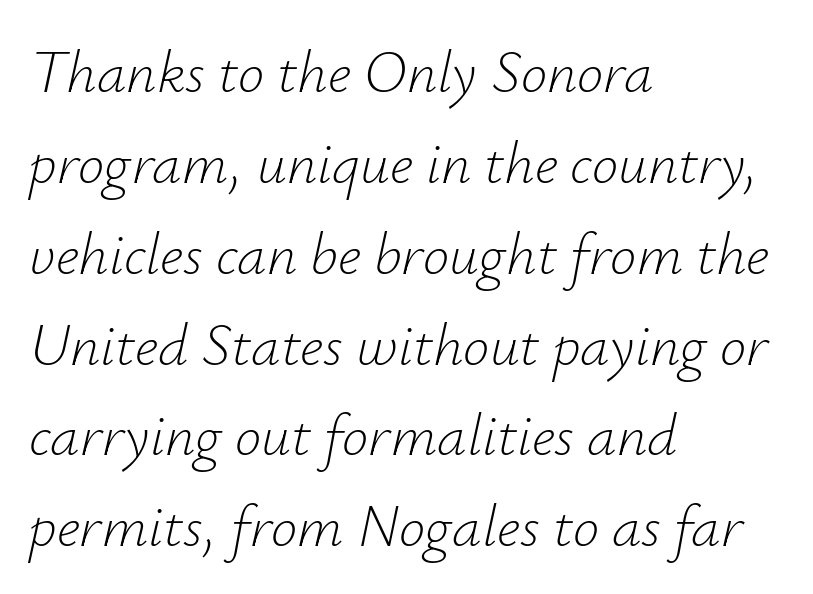
Q: Is the text bold? A: No.
Q: Is the text italic (slanted)? A: Yes, it leans right by about 12 degrees.
Q: Is the text underlined? A: No.
Q: How is the paragraph aligned? A: Left-aligned.
Q: Is the spacing between letters normal or unusually wide? A: Normal.
Q: Is the spacing between lines tight, normal or loose? A: Normal.
Q: Width (condensed, normal, or wide)? A: Normal.
Q: Stroke contrast? A: Low.
Q: x-height? A: Small.
Q: Monospaced? A: No.
